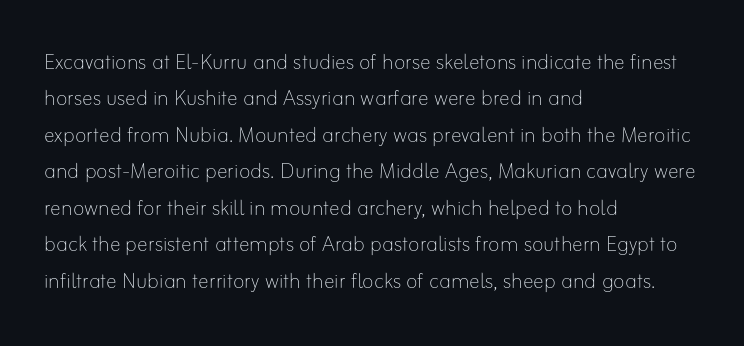
Q: Is the text bold? A: No.
Q: Is the text italic (slanted)? A: No, it is upright.
Q: Is the text underlined? A: No.
Q: How is the paragraph aligned? A: Left-aligned.
Q: Is the spacing between letters normal or unusually wide? A: Normal.
Q: Is the spacing between lines tight, normal or loose? A: Normal.
